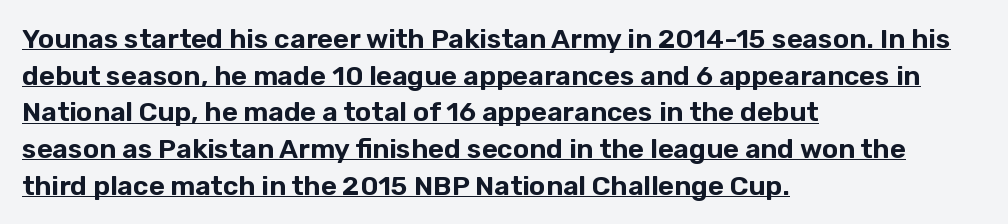
Q: Is the text italic (slanted)? A: No, it is upright.
Q: Is the text underlined? A: Yes.
Q: How is the paragraph aligned? A: Left-aligned.
Q: Is the spacing between letters normal or unusually wide? A: Normal.
Q: Is the spacing between lines tight, normal or loose? A: Normal.
